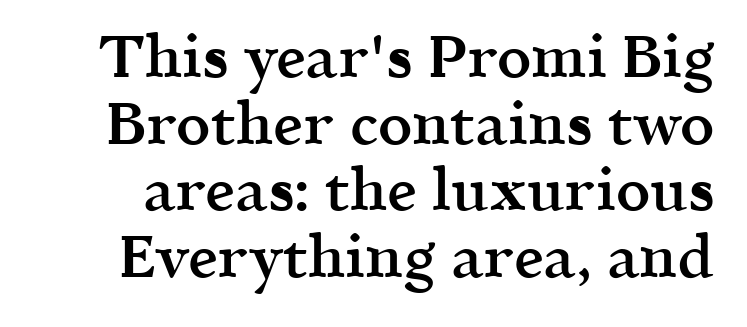
The image shows 60 px semibold serif type, upright; set tight line spacing (1.11x), normal letter spacing, not underlined; a medium x-height.
